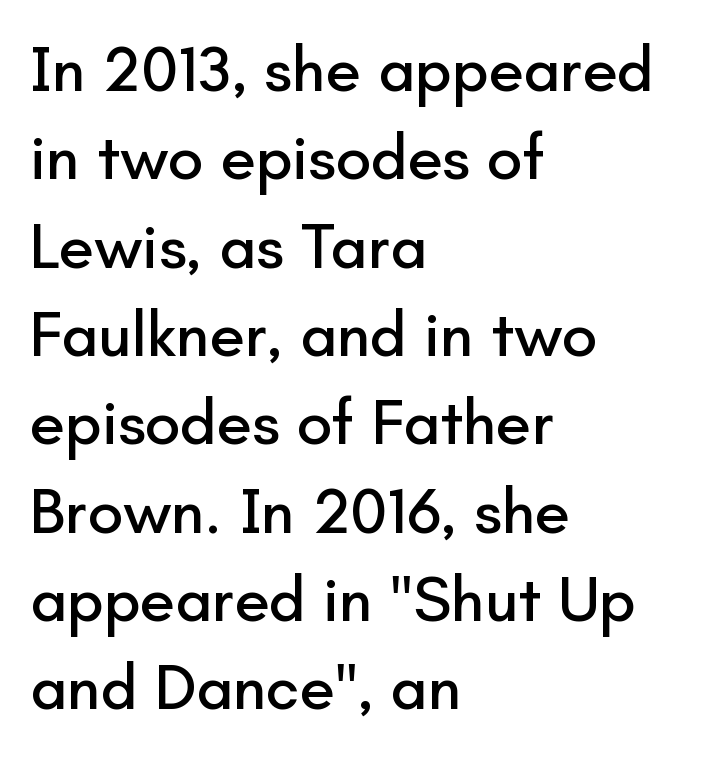
{"serif": "no", "italic": "no", "width": "normal", "stroke_contrast": "low", "x_height": "small", "monospaced": "no", "underline": "no", "align": "left", "line_spacing": "normal", "line_spacing_ratio": 1.38, "letter_spacing": "normal", "letter_spacing_em": 0.0, "glyph_px": 64}
